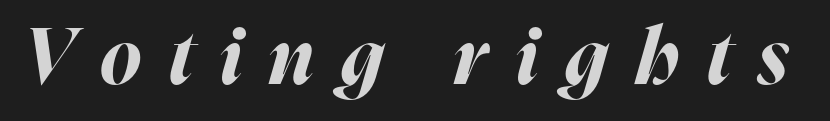
Q: Is the text bold? A: Yes.
Q: Is the text italic (slanted)? A: Yes, it leans right by about 16 degrees.
Q: Is the text underlined? A: No.
Q: Is the spacing between letters normal or unusually wide? A: Unusually wide.
Q: Width (condensed, normal, or wide)? A: Normal.
Q: Stroke contrast? A: High.
Q: x-height? A: Medium.
Q: Monospaced? A: No.
